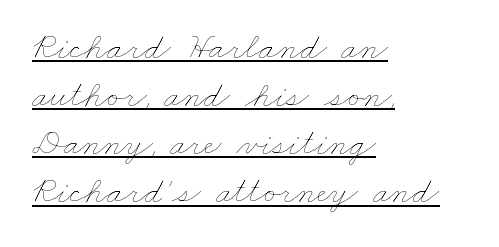
{"bold": "no", "weight": "thin", "width": "wide", "stroke_contrast": "low", "x_height": "small", "monospaced": "no", "underline": "yes", "align": "left", "line_spacing": "normal", "line_spacing_ratio": 1.3, "letter_spacing": "normal", "letter_spacing_em": 0.0, "glyph_px": 37}
